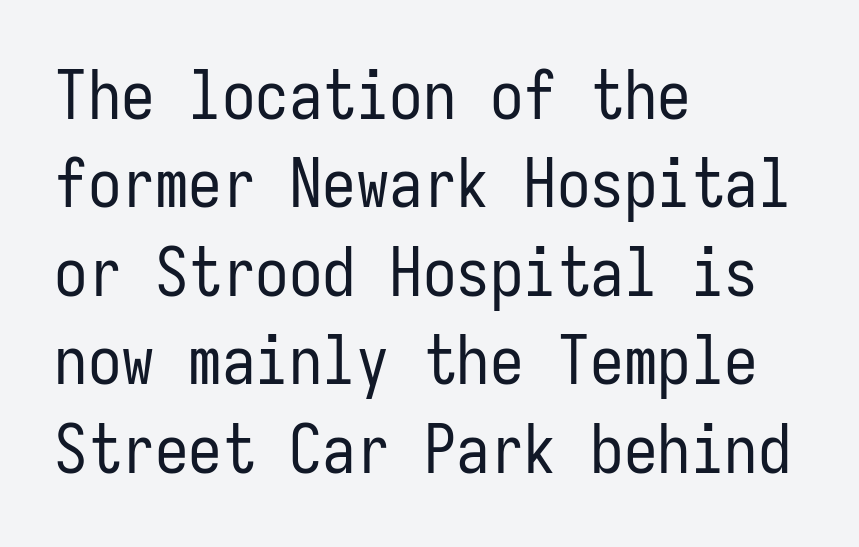
Q: Is the text bold? A: No.
Q: Is the text italic (slanted)? A: No, it is upright.
Q: Is the typeface a serif or a sans-serif typeface? A: Sans-serif.
Q: Is the text underlined? A: No.
Q: How is the paragraph aligned? A: Left-aligned.
Q: Is the spacing between letters normal or unusually wide? A: Normal.
Q: Is the spacing between lines tight, normal or loose? A: Normal.
Q: Width (condensed, normal, or wide)? A: Condensed.
Q: Stroke contrast? A: Low.
Q: x-height? A: Medium.
Q: Monospaced? A: Yes.
